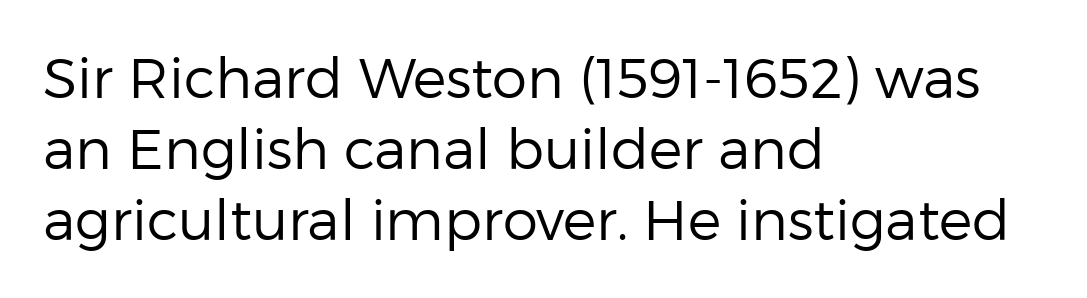
{"serif": "no", "italic": "no", "bold": "no", "weight": "regular", "width": "normal", "stroke_contrast": "low", "x_height": "medium", "monospaced": "no", "underline": "no", "align": "left", "line_spacing": "normal", "line_spacing_ratio": 1.27, "letter_spacing": "normal", "letter_spacing_em": 0.0, "glyph_px": 56}
